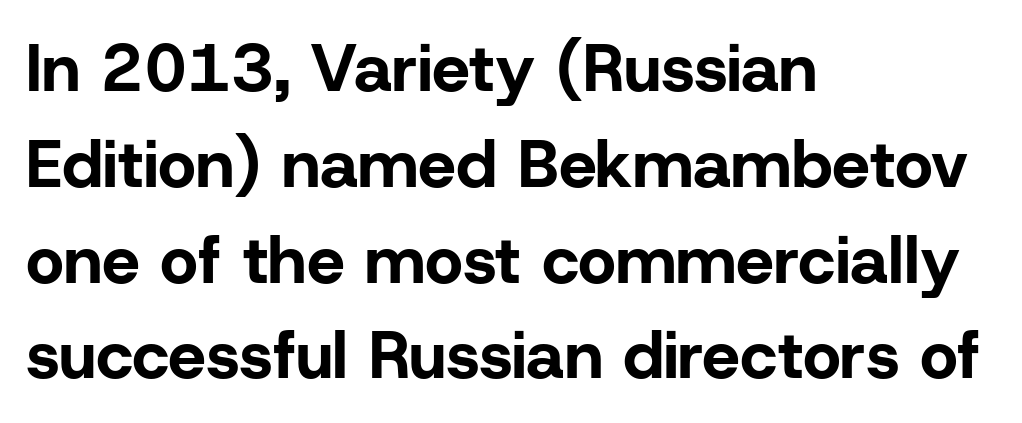
The image shows 67 px bold sans-serif type, upright; set left-aligned, normal line spacing (1.43x), normal letter spacing, not underlined; low stroke contrast and a medium x-height.
